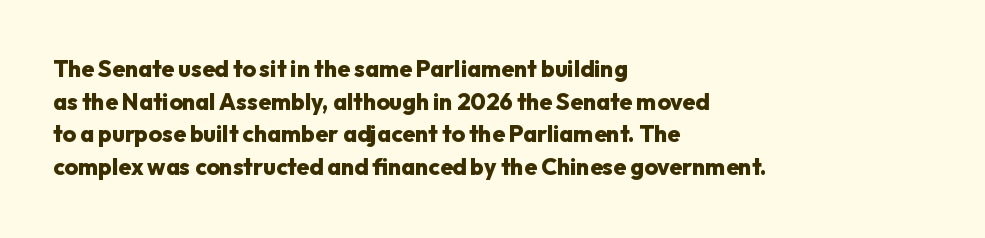
Q: Is the text bold? A: Yes.
Q: Is the text italic (slanted)? A: No, it is upright.
Q: Is the text underlined? A: No.
Q: How is the paragraph aligned? A: Left-aligned.
Q: Is the spacing between letters normal or unusually wide? A: Normal.
Q: Is the spacing between lines tight, normal or loose? A: Normal.
